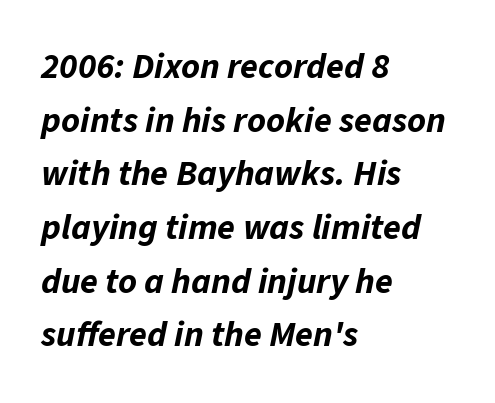
Words float on clear page, feet unadorned. Nobody touched the tracking dial on this one. Strokes here are thick enough to call this a true bold. Casual observation: everything's shoved over to the left.
